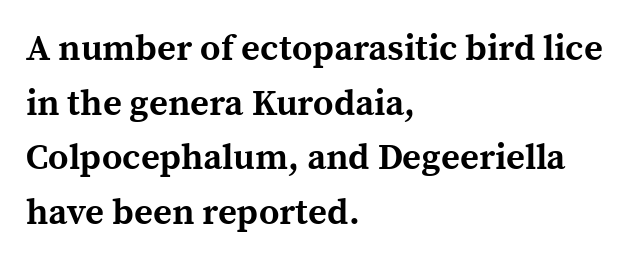
{"serif": "yes", "italic": "no", "bold": "yes", "weight": "bold", "width": "normal", "x_height": "medium", "monospaced": "no", "underline": "no", "align": "left", "line_spacing": "normal", "line_spacing_ratio": 1.52, "letter_spacing": "normal", "letter_spacing_em": 0.0, "glyph_px": 36}
